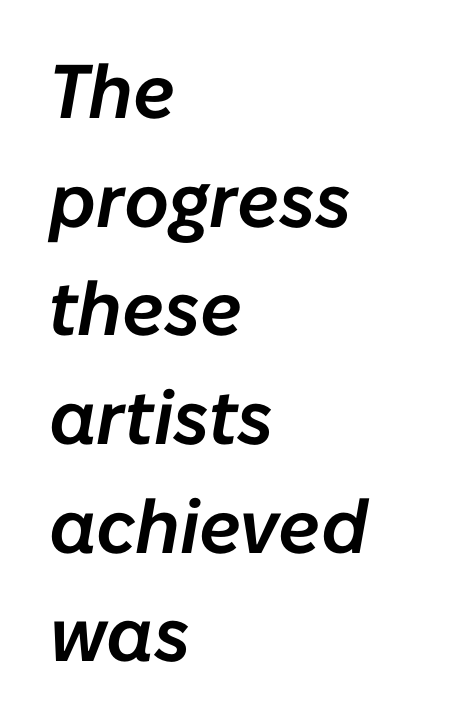
Q: Is the text italic (slanted)? A: Yes, it leans right by about 10 degrees.
Q: Is the text underlined? A: No.
Q: How is the paragraph aligned? A: Left-aligned.
Q: Is the spacing between letters normal or unusually wide? A: Normal.
Q: Is the spacing between lines tight, normal or loose? A: Normal.
Q: Width (condensed, normal, or wide)? A: Normal.
Q: Stroke contrast? A: Low.
Q: x-height? A: Medium.
Q: Monospaced? A: No.
